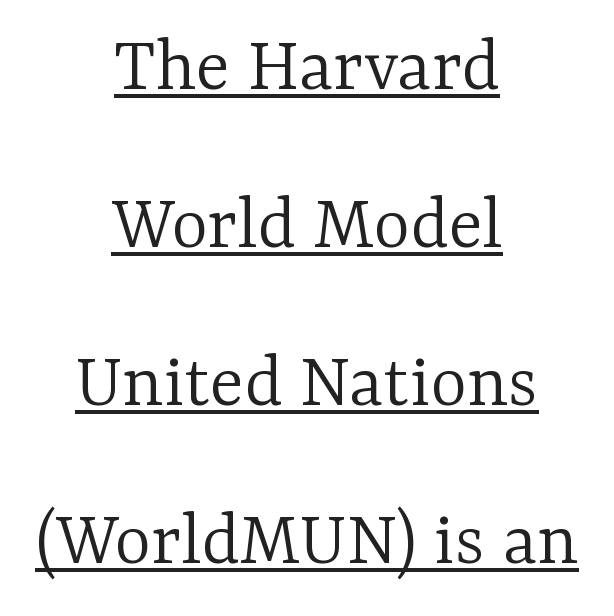
Q: Is the text bold? A: No.
Q: Is the text italic (slanted)? A: No, it is upright.
Q: Is the typeface a serif or a sans-serif typeface? A: Serif.
Q: Is the text underlined? A: Yes.
Q: How is the paragraph aligned? A: Centered.
Q: Is the spacing between letters normal or unusually wide? A: Normal.
Q: Is the spacing between lines tight, normal or loose? A: Loose.
Q: Width (condensed, normal, or wide)? A: Normal.
Q: Stroke contrast? A: Low.
Q: x-height? A: Medium.
Q: Monospaced? A: No.
